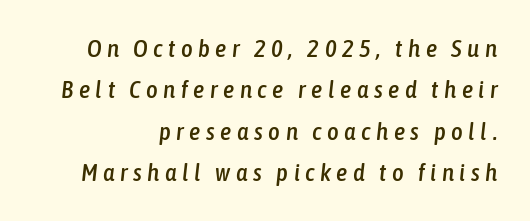
Slanted lettering throughout. Is there much room between lines? A standard amount, neither cramped nor airy. Decoration check: the copy has no underline. Between one letter and the next there's a generous, obvious gap.
